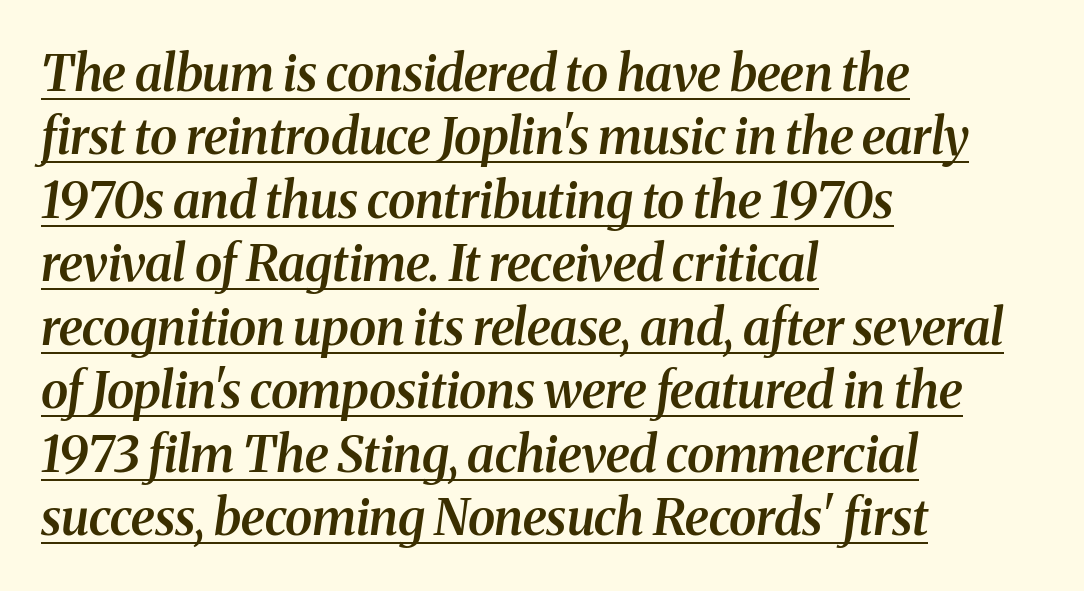
If you drew a ruler down the left edge, every line would touch it. An italicized treatment has been applied to the whole sample. Regular leading. Descenders here cross a horizontal rule under the line.
